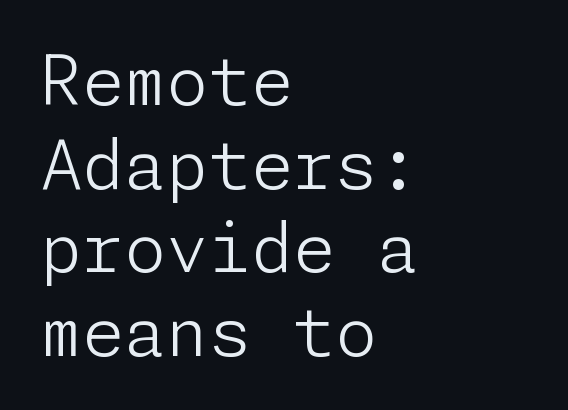
Compared with a typical body face, this is equally light or lighter still. The rendering shows plain stroke endings on the letterforms — a sans-serif design. Vertical strokes here are truly vertical. Look at the tracking — it's just the regular setting, nothing added.
